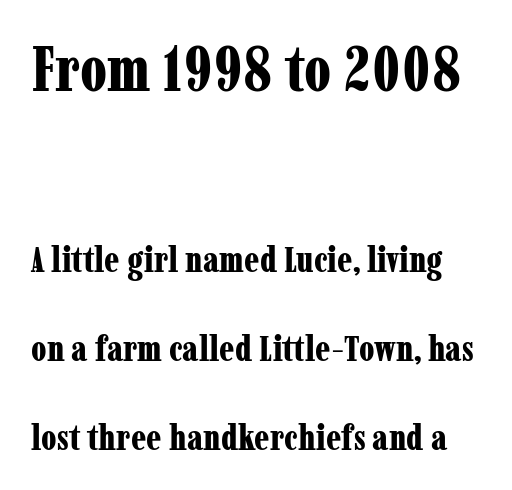
The typeface chosen for these lines features serifs. The face used here is proportionally spaced, like ordinary book or web type. Bare-footed words on every line. You get the large type first, then a drop to smaller type.
